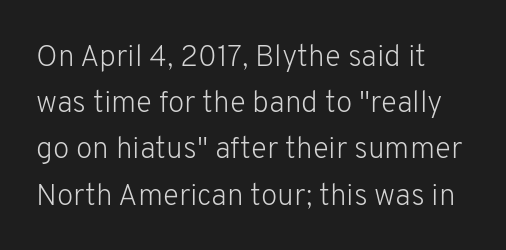
Reading down the block, your eye returns to a fixed left position each line. Examine the stroke ends and you'll find no serifs. The weight tops out at a normal text grade. Regular leading. Standard letterfit; no display-style spreading of the glyphs. Nobody drew a line under any word here.
